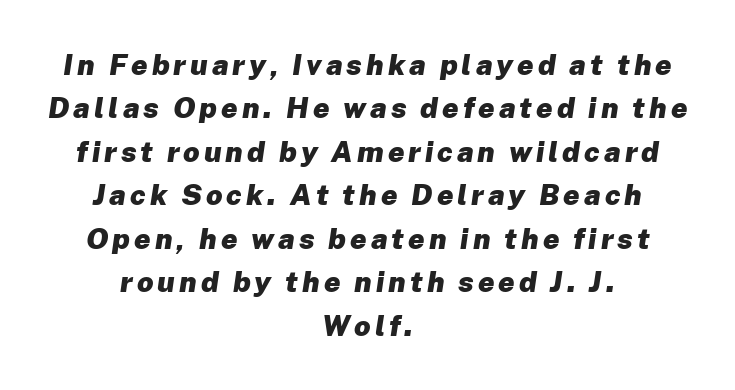
{"italic": "yes", "lean": "right", "slant_degrees": 8, "bold": "yes", "weight": "heavy", "width": "normal", "stroke_contrast": "low", "x_height": "medium", "monospaced": "no", "underline": "no", "align": "center", "line_spacing": "normal", "line_spacing_ratio": 1.5, "glyph_px": 29}
